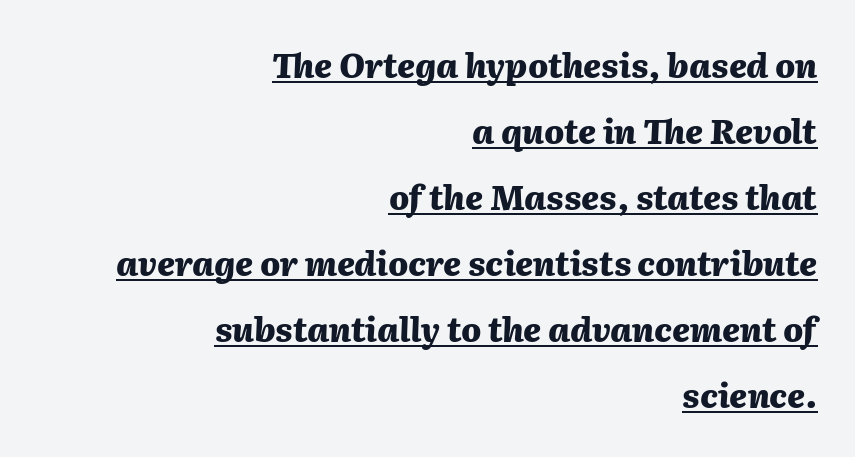
The image shows 33 px heavy type, italic (leaning right); set right-aligned, loose line spacing (2.0x), normal letter spacing, underlined; medium stroke contrast and a medium x-height.
